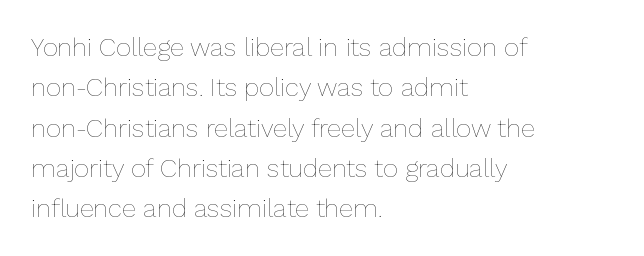
{"italic": "no", "bold": "no", "underline": "no", "align": "left", "line_spacing": "normal", "line_spacing_ratio": 1.55, "letter_spacing": "normal", "letter_spacing_em": 0.0, "glyph_px": 26}
